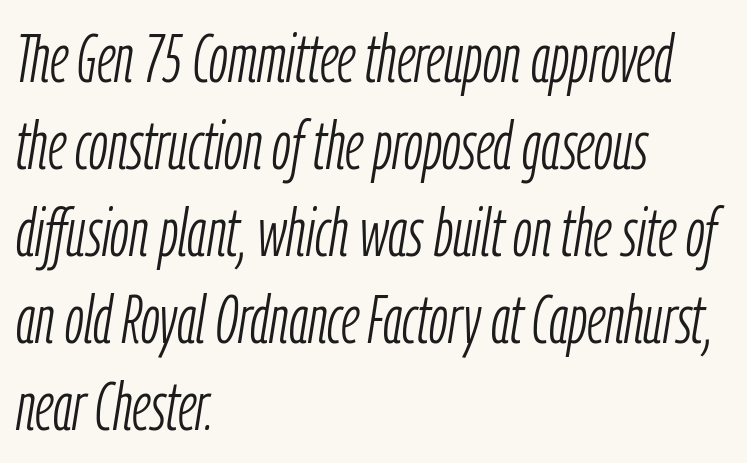
Q: Is the text bold? A: No.
Q: Is the text italic (slanted)? A: Yes, it leans right by about 9 degrees.
Q: Is the text underlined? A: No.
Q: How is the paragraph aligned? A: Left-aligned.
Q: Is the spacing between letters normal or unusually wide? A: Normal.
Q: Is the spacing between lines tight, normal or loose? A: Normal.
Q: Width (condensed, normal, or wide)? A: Condensed.
Q: Stroke contrast? A: Low.
Q: x-height? A: Medium.
Q: Monospaced? A: No.
